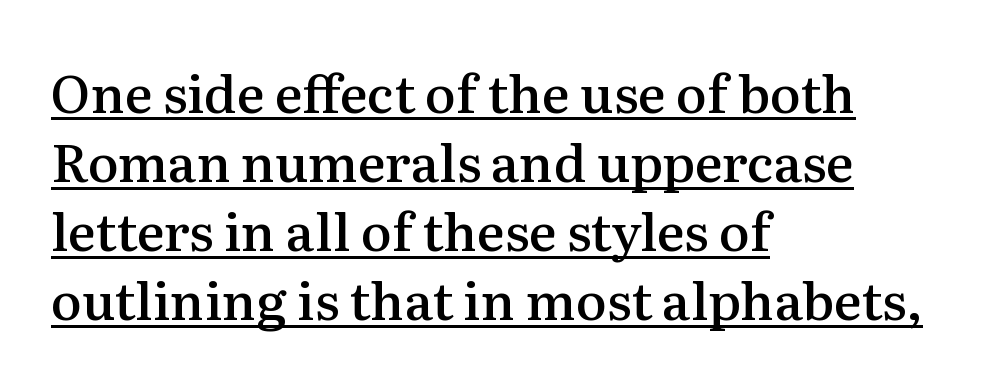
The image shows 52 px semibold serif type, upright; set left-aligned, normal line spacing (1.33x), normal letter spacing, underlined; medium stroke contrast and a medium x-height.
